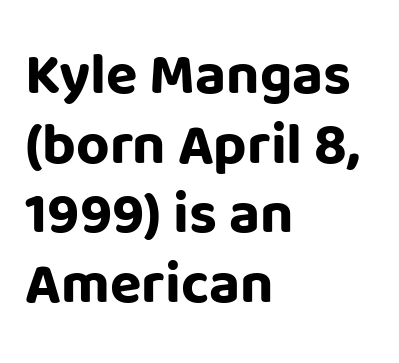
{"serif": "no", "italic": "no", "bold": "yes", "weight": "bold", "width": "normal", "stroke_contrast": "low", "x_height": "large", "monospaced": "no", "underline": "no", "align": "left", "line_spacing_ratio": 1.2, "letter_spacing": "normal", "letter_spacing_em": 0.0, "glyph_px": 58}
